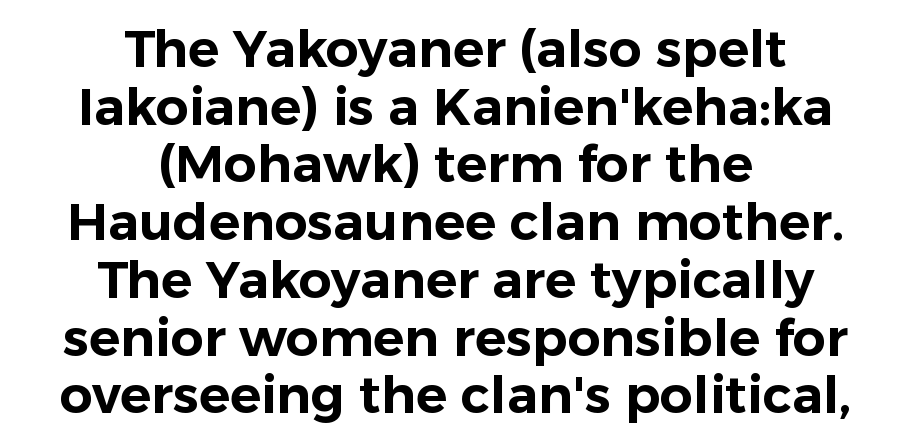
The image shows 52 px sans-serif type, upright; set centered, tight line spacing (1.11x), normal letter spacing, not underlined; low stroke contrast and a medium x-height.
